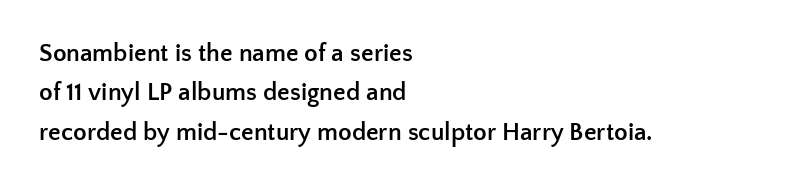
Evenly set lines give the paragraph a standard silhouette. Glance below the letters and you will spot only blank space. Typeset ragged right — the left edge is the straight one. This sample uses plain, unmodified letter spacing. Style check: upright. I'd describe the lettering as bold — thick and assertive.
